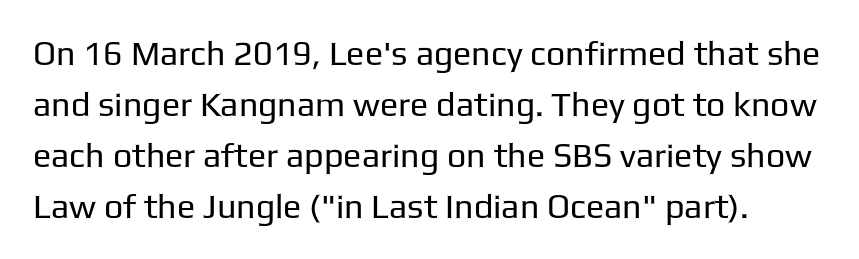
{"serif": "no", "italic": "no", "bold": "no", "weight": "regular", "width": "normal", "stroke_contrast": "low", "x_height": "medium", "monospaced": "no", "underline": "no", "line_spacing": "normal", "line_spacing_ratio": 1.5, "letter_spacing": "normal", "letter_spacing_em": 0.0, "glyph_px": 34}
